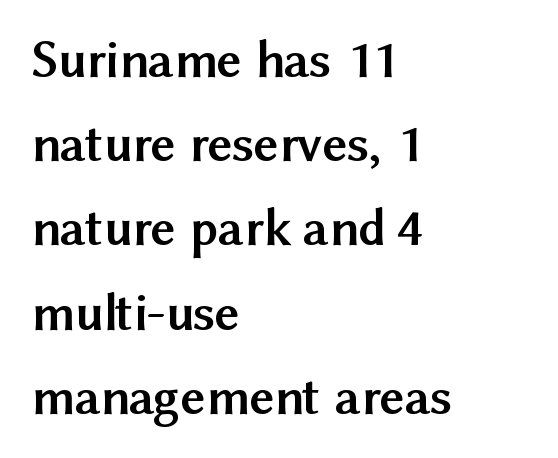
Underline: absent. Regarding serifs, this sample does without them. Students, note that the glyphs here touch the page at normal intervals. A typesetter would call this proportional, since set widths differ per character. As a designer I'd log this as weight 700, bold.
